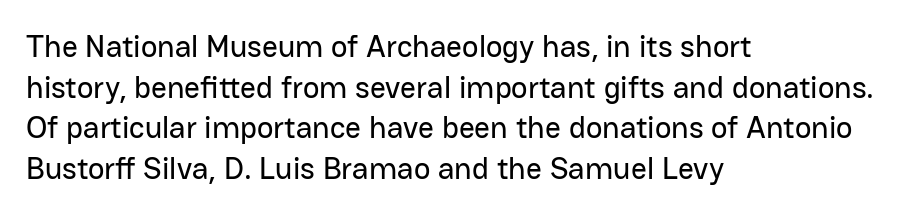
{"serif": "no", "italic": "no", "width": "normal", "stroke_contrast": "low", "x_height": "medium", "monospaced": "no", "underline": "no", "align": "left", "line_spacing": "normal", "line_spacing_ratio": 1.31, "letter_spacing": "normal", "letter_spacing_em": 0.0, "glyph_px": 31}
